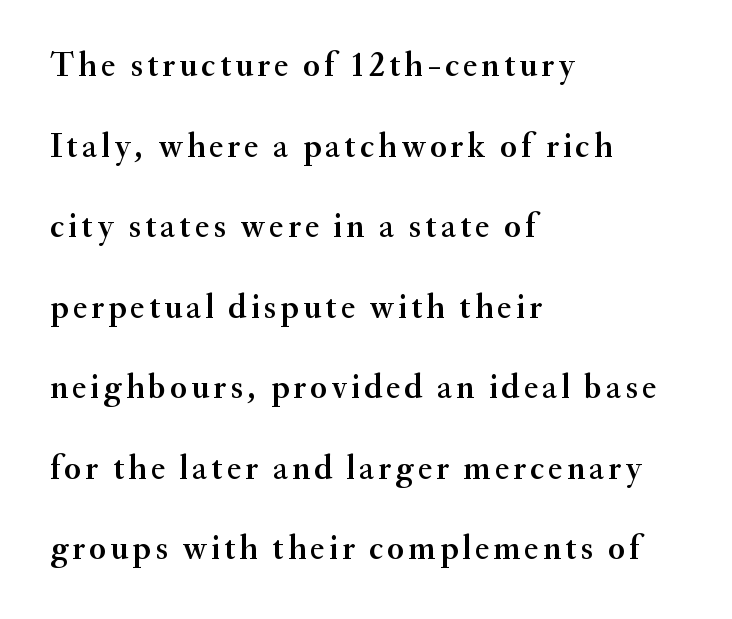
The image shows 34 px serif type, upright; set left-aligned, loose line spacing (2.37x), not underlined; medium stroke contrast and a small x-height.
